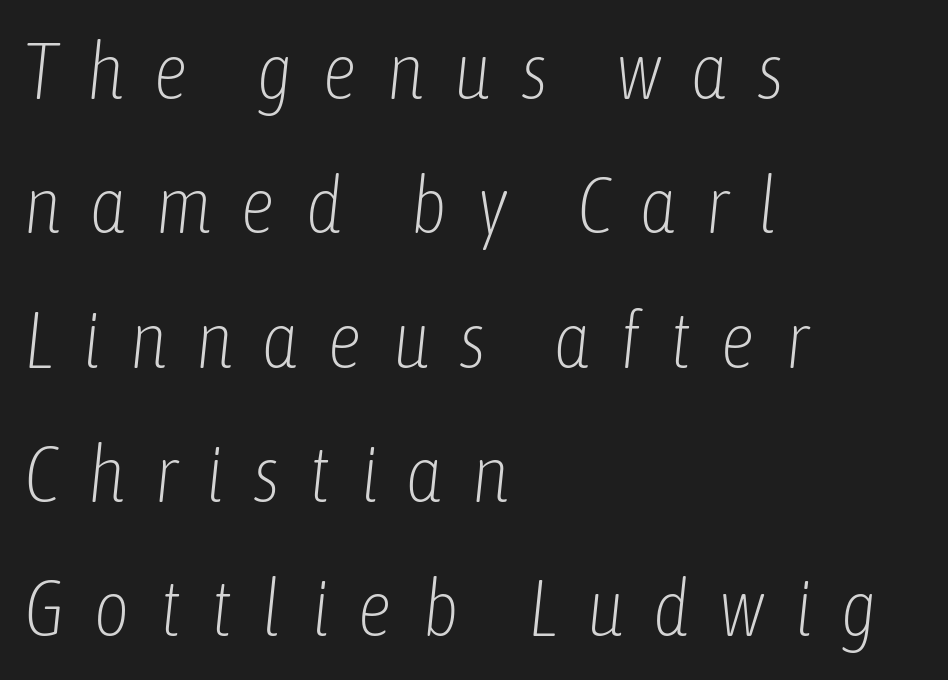
{"italic": "yes", "lean": "right", "slant_degrees": 6, "bold": "no", "weight": "light", "width": "condensed", "stroke_contrast": "low", "x_height": "medium", "monospaced": "no", "underline": "no", "align": "left", "line_spacing": "normal", "line_spacing_ratio": 1.7, "letter_spacing": "wide", "letter_spacing_em": 0.36, "glyph_px": 79}
